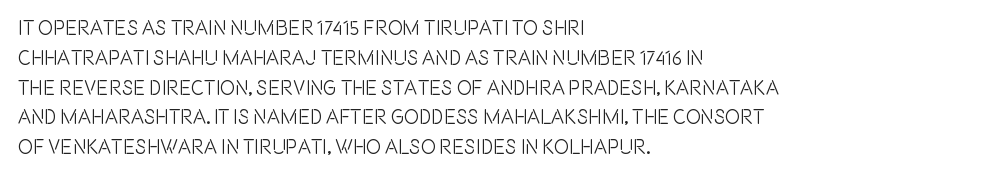
The image shows 20 px text type, upright; set left-aligned, normal line spacing (1.49x), normal letter spacing, not underlined.
